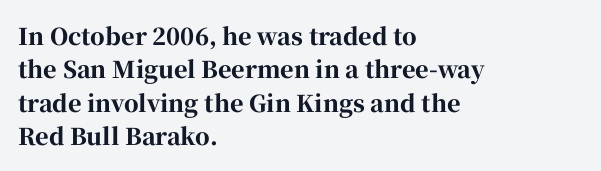
The image shows 23 px bold type, upright; set left-aligned, normal line spacing (1.45x), normal letter spacing, not underlined.
